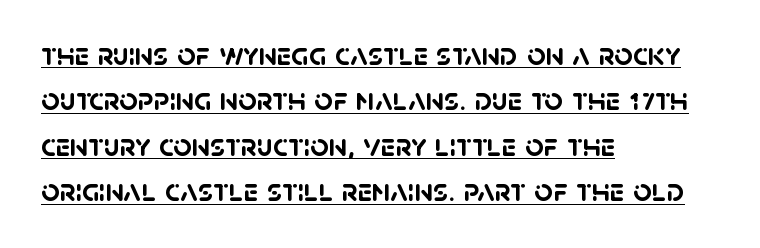
This rendering employs a face without finishing strokes, i.e., a sans-serif. The lines sit at an ordinary, default distance from one another. The glyphs have the mass of a bold cut. The paragraph has a hard left edge and a soft right edge. Nobody touched the tracking dial on this one.
